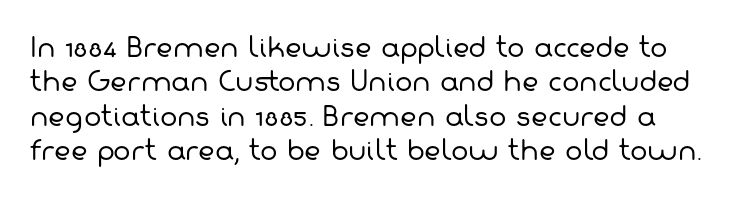
{"bold": "no", "underline": "no", "line_spacing": "normal", "line_spacing_ratio": 1.32, "letter_spacing": "normal", "letter_spacing_em": 0.0, "glyph_px": 26}
